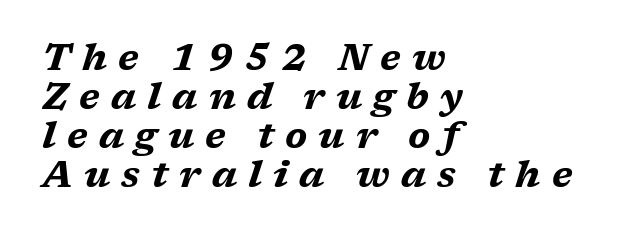
The image shows 37 px bold, wide type, italic (leaning right); set left-aligned, tight line spacing (1.05x), unusually wide letter spacing (+0.3 em), not underlined; medium stroke contrast and a medium x-height.
